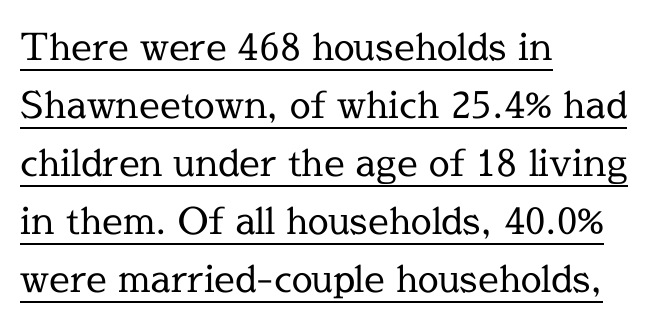
{"serif": "yes", "italic": "no", "bold": "no", "weight": "regular", "width": "normal", "x_height": "medium", "monospaced": "no", "underline": "yes", "align": "left", "line_spacing": "normal", "line_spacing_ratio": 1.57, "letter_spacing": "normal", "letter_spacing_em": 0.0, "glyph_px": 37}
